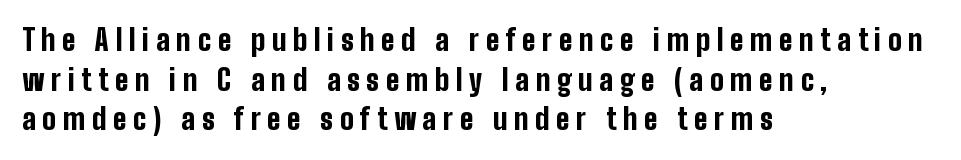
Q: Is the text bold? A: Yes.
Q: Is the text italic (slanted)? A: No, it is upright.
Q: Is the typeface a serif or a sans-serif typeface? A: Sans-serif.
Q: Is the text underlined? A: No.
Q: How is the paragraph aligned? A: Left-aligned.
Q: Is the spacing between letters normal or unusually wide? A: Unusually wide.
Q: Is the spacing between lines tight, normal or loose? A: Normal.
Q: Width (condensed, normal, or wide)? A: Condensed.
Q: Stroke contrast? A: Low.
Q: x-height? A: Medium.
Q: Monospaced? A: No.
